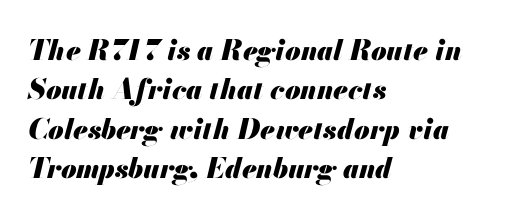
Look at the stroke-to-counter ratio: heavy, a bold. The face used here has a pronounced slope to its letters. Rule under the text: the space is simply empty. Character widths vary here, with narrow letters taking less room than wide ones.
